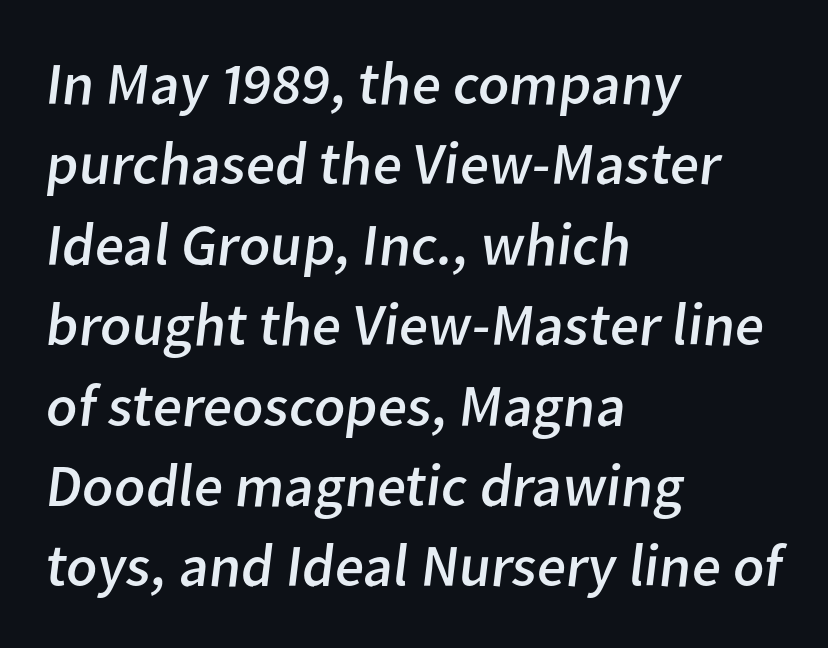
The image shows 60 px regular-weight sans-serif type; set left-aligned, normal line spacing (1.34x), normal letter spacing, not underlined; low stroke contrast and a medium x-height.
